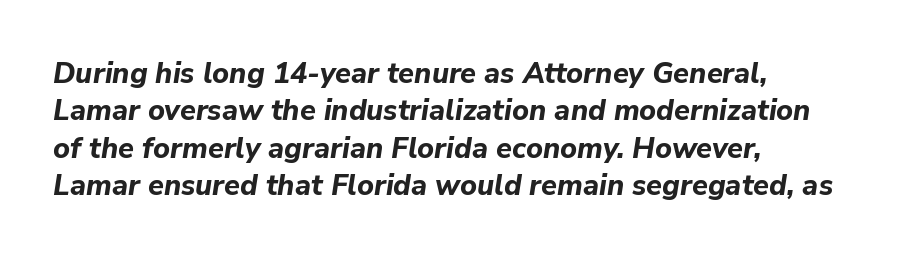
{"italic": "yes", "lean": "right", "slant_degrees": 9, "bold": "yes", "weight": "bold", "width": "normal", "stroke_contrast": "low", "x_height": "medium", "monospaced": "no", "underline": "no", "align": "left", "line_spacing": "normal", "line_spacing_ratio": 1.29, "letter_spacing": "normal", "letter_spacing_em": 0.0, "glyph_px": 29}
